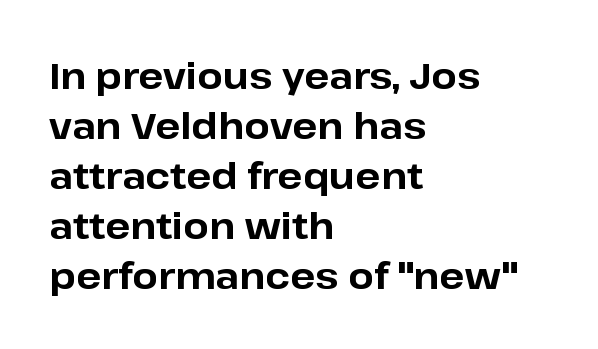
Q: Is the text bold? A: Yes.
Q: Is the text italic (slanted)? A: No, it is upright.
Q: Is the typeface a serif or a sans-serif typeface? A: Sans-serif.
Q: Is the text underlined? A: No.
Q: How is the paragraph aligned? A: Left-aligned.
Q: Is the spacing between letters normal or unusually wide? A: Normal.
Q: Is the spacing between lines tight, normal or loose? A: Normal.
Q: Width (condensed, normal, or wide)? A: Normal.
Q: Stroke contrast? A: Low.
Q: x-height? A: Medium.
Q: Monospaced? A: No.
